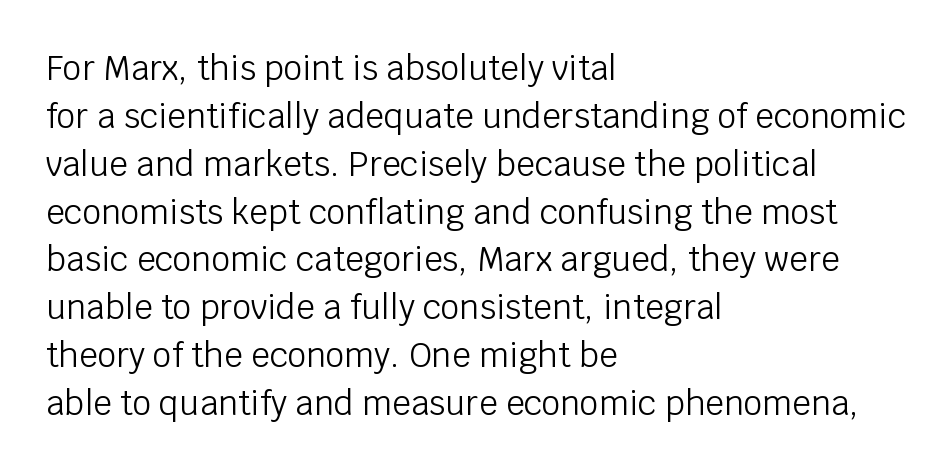
Q: Is the text bold? A: No.
Q: Is the text italic (slanted)? A: No, it is upright.
Q: Is the typeface a serif or a sans-serif typeface? A: Sans-serif.
Q: Is the text underlined? A: No.
Q: How is the paragraph aligned? A: Left-aligned.
Q: Is the spacing between letters normal or unusually wide? A: Normal.
Q: Is the spacing between lines tight, normal or loose? A: Normal.
Q: Width (condensed, normal, or wide)? A: Normal.
Q: Stroke contrast? A: Low.
Q: x-height? A: Large.
Q: Monospaced? A: No.
